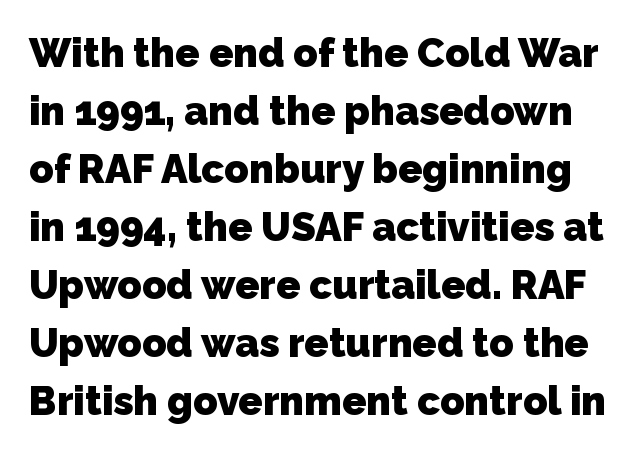
A bare baseline throughout the passage. A sans-serif font was chosen for this passage. Compared with typical body copy, the letter spacing here is the same. Is this a fixed-width face? No — the glyphs have proportional, varying widths.
